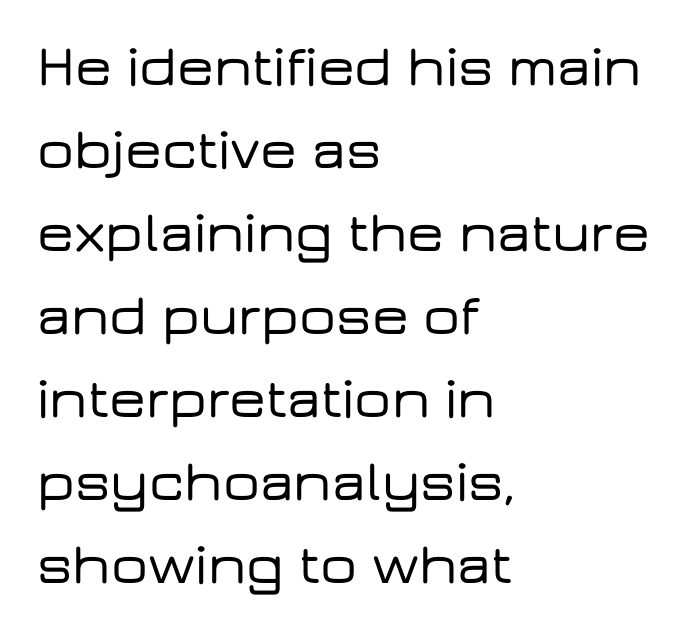
Horizontally, the lines are justified to the leading edge only. Vertically, the passage feels balanced, rows spaced as you'd expect. The typeface chosen for these lines omits serifs. Ascenders rise straight up at ninety degrees.
